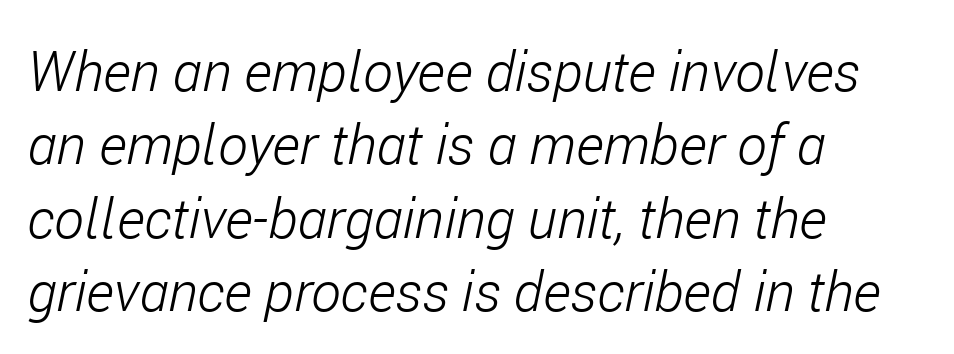
{"italic": "yes", "lean": "right", "slant_degrees": 11, "bold": "no", "weight": "light", "width": "condensed", "stroke_contrast": "low", "x_height": "medium", "monospaced": "no", "underline": "no", "align": "left", "line_spacing": "normal", "line_spacing_ratio": 1.31, "letter_spacing": "normal", "letter_spacing_em": 0.0, "glyph_px": 56}
